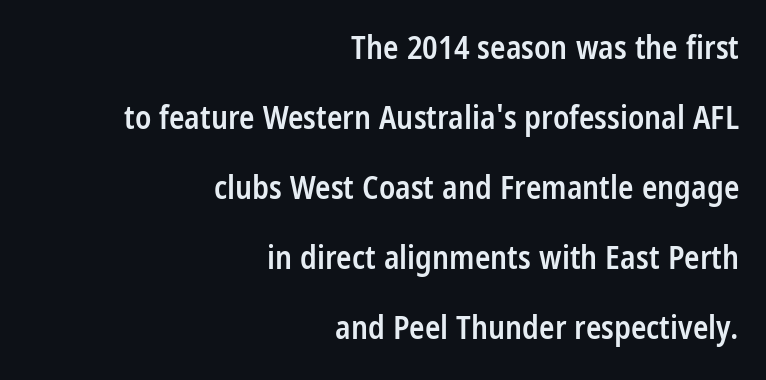
Q: Is the text bold? A: Semi-bold.
Q: Is the text italic (slanted)? A: No, it is upright.
Q: Is the typeface a serif or a sans-serif typeface? A: Sans-serif.
Q: Is the text underlined? A: No.
Q: How is the paragraph aligned? A: Right-aligned.
Q: Is the spacing between letters normal or unusually wide? A: Normal.
Q: Is the spacing between lines tight, normal or loose? A: Loose.
Q: Width (condensed, normal, or wide)? A: Condensed.
Q: Stroke contrast? A: Low.
Q: x-height? A: Large.
Q: Monospaced? A: No.
